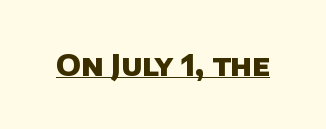
Q: Is the text bold? A: Yes.
Q: Is the typeface a serif or a sans-serif typeface? A: Sans-serif.
Q: Is the text underlined? A: Yes.
Q: Is the spacing between letters normal or unusually wide? A: Normal.
Q: Width (condensed, normal, or wide)? A: Normal.
Q: Stroke contrast? A: Low.
Q: x-height? A: Large.
Q: Monospaced? A: No.
